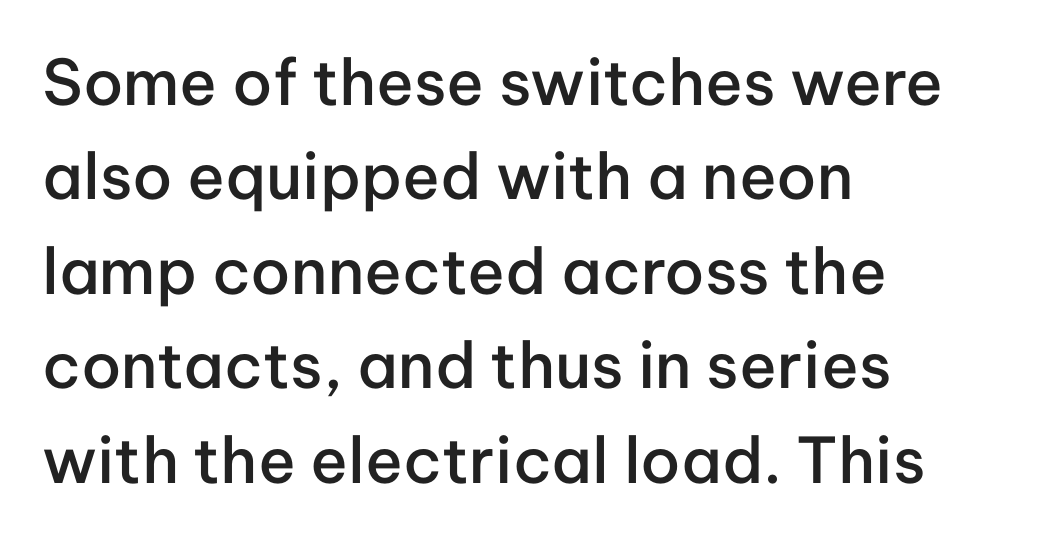
Default kerning and tracking; the words read as compact shapes. On the weight axis this lands at semibold, roughly 600. Just letters on the line, the space beneath them empty. This sample is left-justified, so line endings fall wherever the words run out. Do the characters align in a grid? No, the font is proportional. Note: no serifs on the glyphs.
